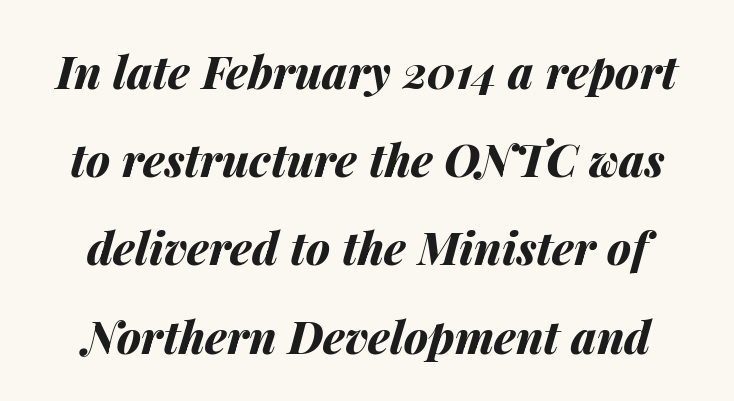
{"italic": "yes", "lean": "right", "slant_degrees": 14, "bold": "yes", "weight": "bold", "width": "normal", "stroke_contrast": "medium", "x_height": "medium", "monospaced": "no", "underline": "no", "line_spacing": "loose", "line_spacing_ratio": 1.96, "letter_spacing": "normal", "letter_spacing_em": 0.0, "glyph_px": 45}
